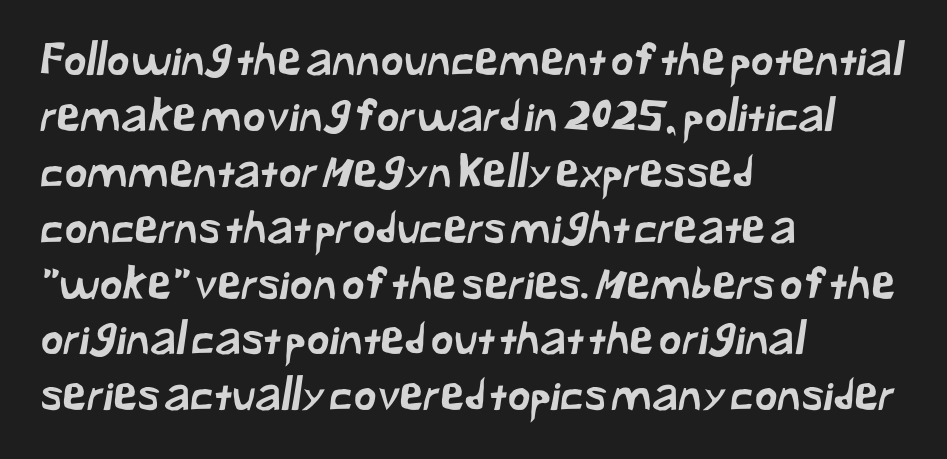
What's the leading like? Ordinary, nothing unusual. Has an underline been added? It has not. The font family rendered here belongs to the sans-serif group. This sample uses plain, unmodified letter spacing. Do the characters align in a grid? No, the font is proportional.
